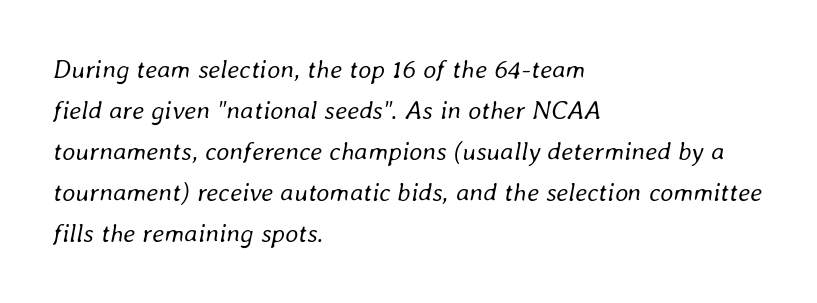
The image shows 26 px text type, italic (leaning right); set left-aligned, normal line spacing (1.58x), normal letter spacing, not underlined.
